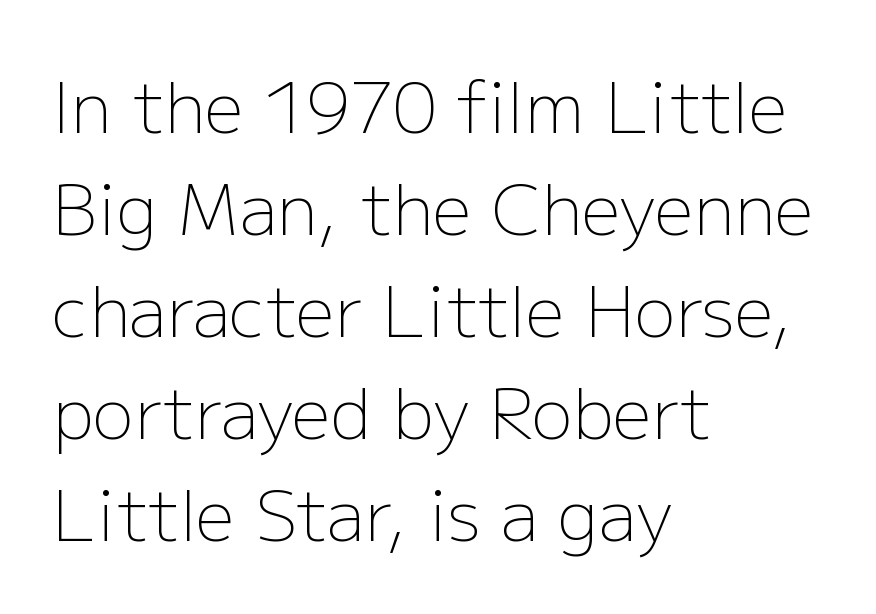
{"serif": "no", "italic": "no", "bold": "no", "weight": "light", "width": "normal", "stroke_contrast": "low", "x_height": "medium", "monospaced": "no", "underline": "no", "align": "left", "line_spacing": "normal", "line_spacing_ratio": 1.48, "letter_spacing": "normal", "letter_spacing_em": 0.0, "glyph_px": 69}
